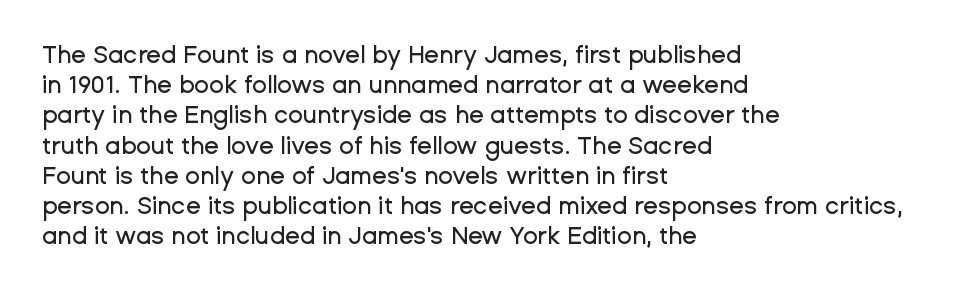
The image shows 24 px text type, upright; set left-aligned, normal line spacing (1.26x), normal letter spacing, not underlined.
